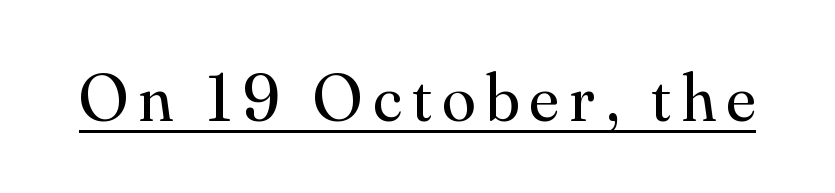
The image shows 68 px regular-weight serif type, upright; set underlined; medium stroke contrast and a small x-height.
